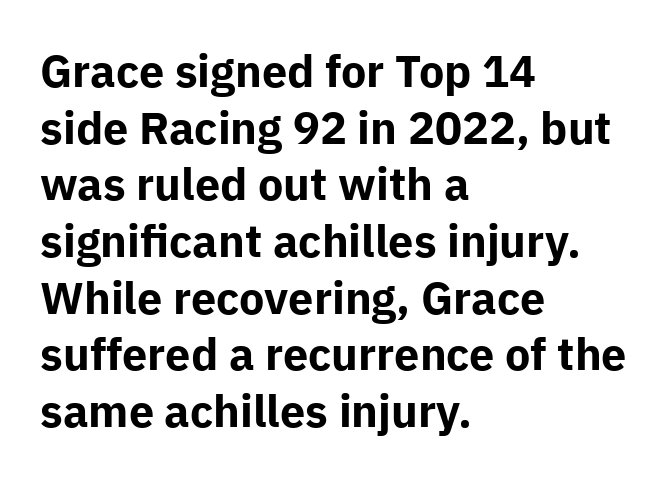
Q: Is the text bold? A: Yes.
Q: Is the text italic (slanted)? A: No, it is upright.
Q: Is the typeface a serif or a sans-serif typeface? A: Sans-serif.
Q: Is the text underlined? A: No.
Q: How is the paragraph aligned? A: Left-aligned.
Q: Is the spacing between letters normal or unusually wide? A: Normal.
Q: Is the spacing between lines tight, normal or loose? A: Normal.
Q: Width (condensed, normal, or wide)? A: Normal.
Q: Stroke contrast? A: Low.
Q: x-height? A: Medium.
Q: Monospaced? A: No.
